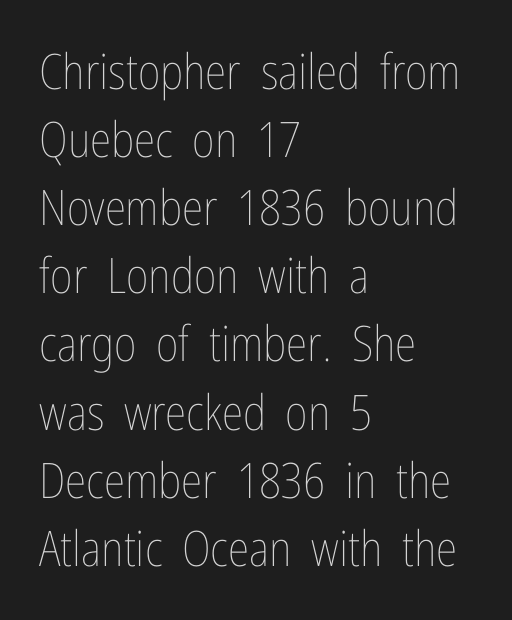
{"italic": "no", "bold": "no", "weight": "thin", "width": "condensed", "stroke_contrast": "low", "x_height": "medium", "monospaced": "no", "underline": "no", "align": "left", "line_spacing": "normal", "line_spacing_ratio": 1.39, "letter_spacing": "normal", "letter_spacing_em": 0.0, "glyph_px": 49}
